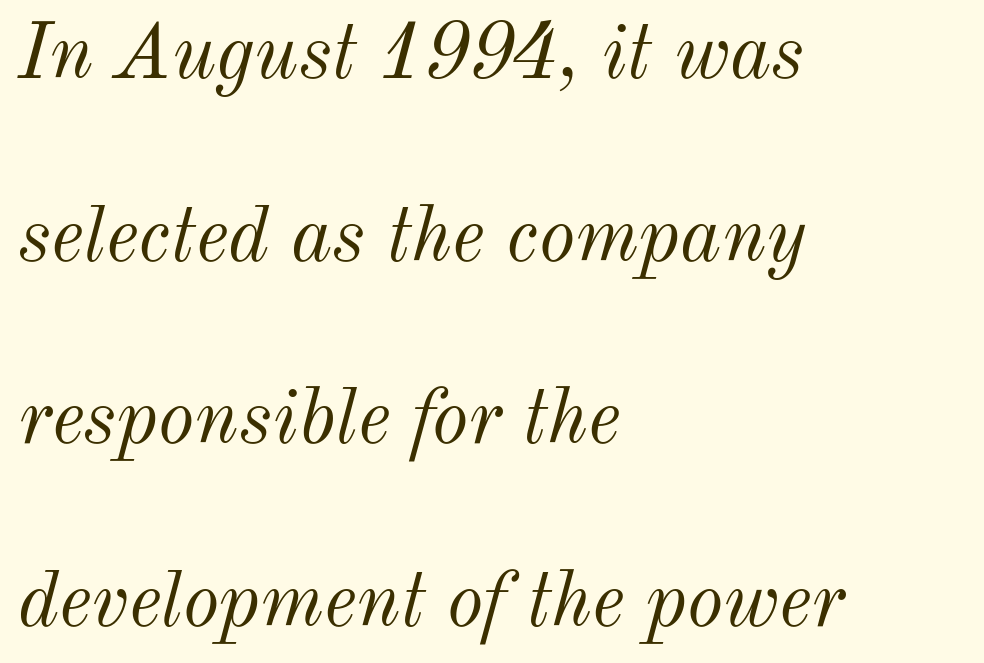
{"italic": "yes", "lean": "right", "slant_degrees": 12, "bold": "no", "weight": "light", "width": "normal", "stroke_contrast": "medium", "x_height": "small", "monospaced": "no", "underline": "no", "align": "left", "line_spacing": "loose", "line_spacing_ratio": 2.34, "letter_spacing": "normal", "letter_spacing_em": 0.0, "glyph_px": 78}
